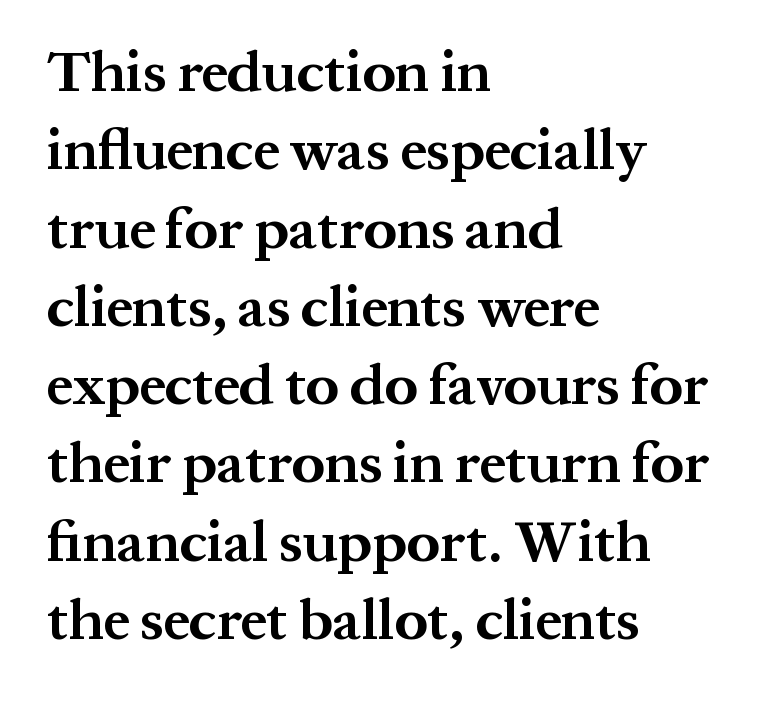
The passage shown stacks its lines at a standard gap. The specimen omits any rule beneath the text block's lines. Compared with typical body copy, the letter spacing here is the same. Compared with a centered layout, this one pins lines to the left instead.
